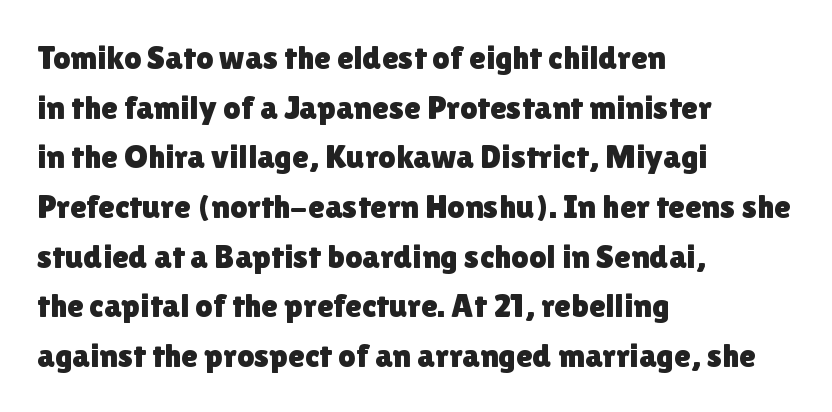
Quick note: underline off. Line beginnings align vertically; line endings do not. The face used here is proportionally spaced, like ordinary book or web type. Default kerning and tracking; the words read as compact shapes. Posture: straight, roman, zero tilt. In terms of letterform style, serifs are entirely absent.
